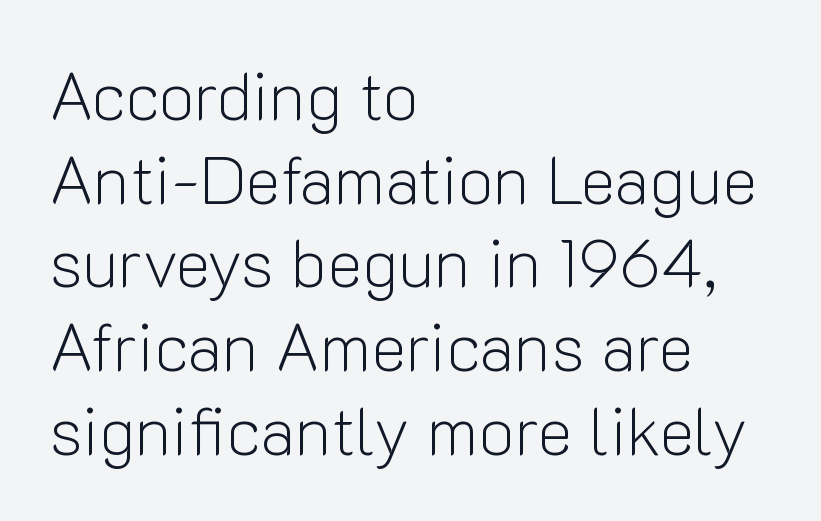
The image shows 67 px light sans-serif type, upright; set left-aligned, normal line spacing (1.25x), normal letter spacing, not underlined; low stroke contrast and a medium x-height.
